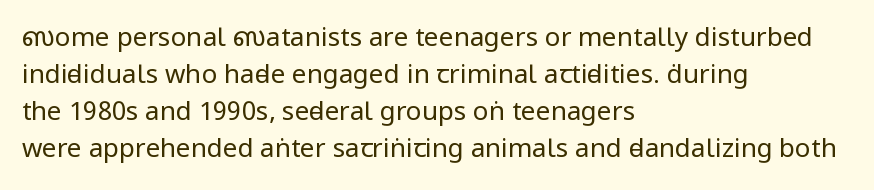
Q: Is the text bold? A: No.
Q: Is the text italic (slanted)? A: No, it is upright.
Q: Is the text underlined? A: No.
Q: How is the paragraph aligned? A: Left-aligned.
Q: Is the spacing between letters normal or unusually wide? A: Normal.
Q: Is the spacing between lines tight, normal or loose? A: Normal.
